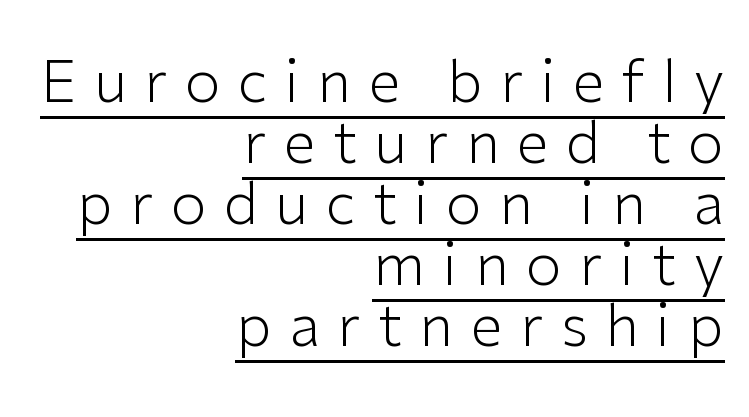
The image shows 58 px light sans-serif type, upright; set right-aligned, tight line spacing (1.05x), unusually wide letter spacing (+0.3 em), underlined; low stroke contrast and a medium x-height.
